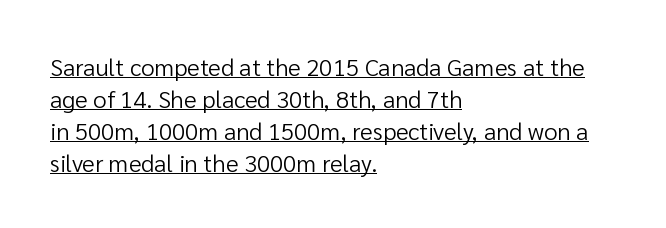
{"italic": "no", "bold": "no", "underline": "yes", "align": "left", "line_spacing": "normal", "line_spacing_ratio": 1.33, "letter_spacing": "normal", "letter_spacing_em": 0.0, "glyph_px": 24}
